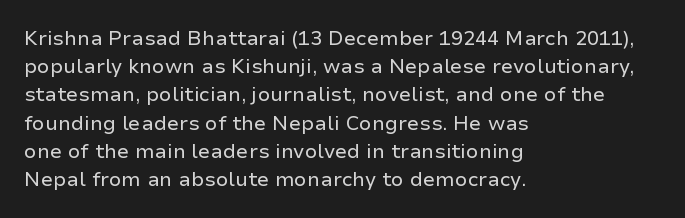
{"italic": "no", "bold": "no", "underline": "no", "align": "left", "line_spacing": "normal", "line_spacing_ratio": 1.41, "letter_spacing": "normal", "letter_spacing_em": 0.0, "glyph_px": 20}
